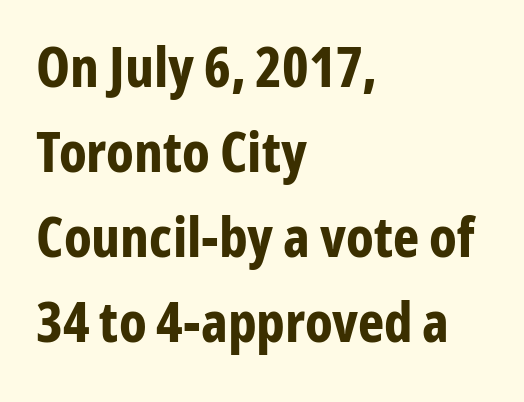
The passage shown is typed in a proportional face where columns would drift. Each glyph is drawn with heavy, bold strokes. These lines were composed using upright roman letters. Nobody touched the tracking dial on this one. The glyphs are unaccompanied by any horizontal stroke below them.
